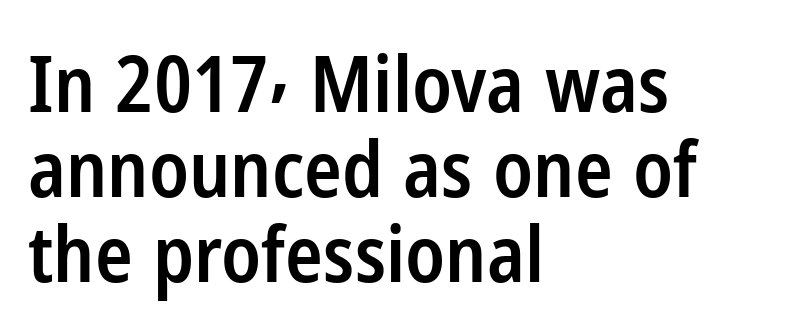
Q: Is the text bold? A: Semi-bold.
Q: Is the text italic (slanted)? A: No, it is upright.
Q: Is the typeface a serif or a sans-serif typeface? A: Sans-serif.
Q: Is the text underlined? A: No.
Q: How is the paragraph aligned? A: Left-aligned.
Q: Is the spacing between letters normal or unusually wide? A: Normal.
Q: Is the spacing between lines tight, normal or loose? A: Tight.
Q: Width (condensed, normal, or wide)? A: Condensed.
Q: Stroke contrast? A: Low.
Q: x-height? A: Medium.
Q: Monospaced? A: No.
